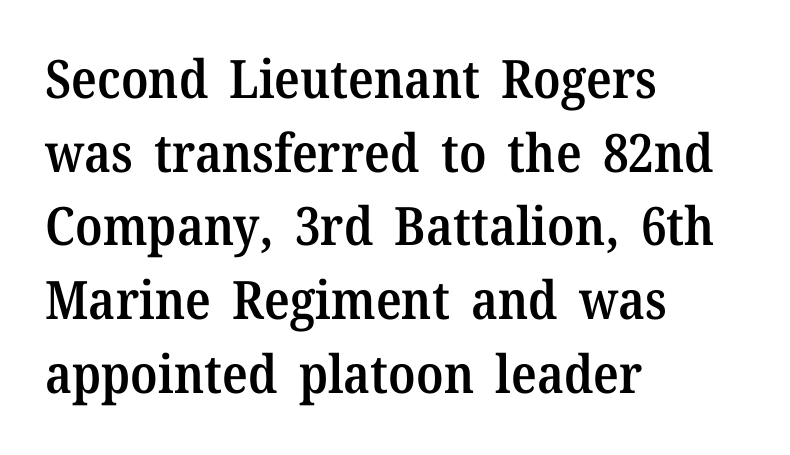
{"serif": "yes", "italic": "no", "bold": "semi", "weight": "semibold", "width": "normal", "stroke_contrast": "medium", "x_height": "medium", "monospaced": "no", "underline": "no", "align": "left", "line_spacing": "normal", "line_spacing_ratio": 1.39, "letter_spacing": "normal", "letter_spacing_em": 0.0, "glyph_px": 53}
